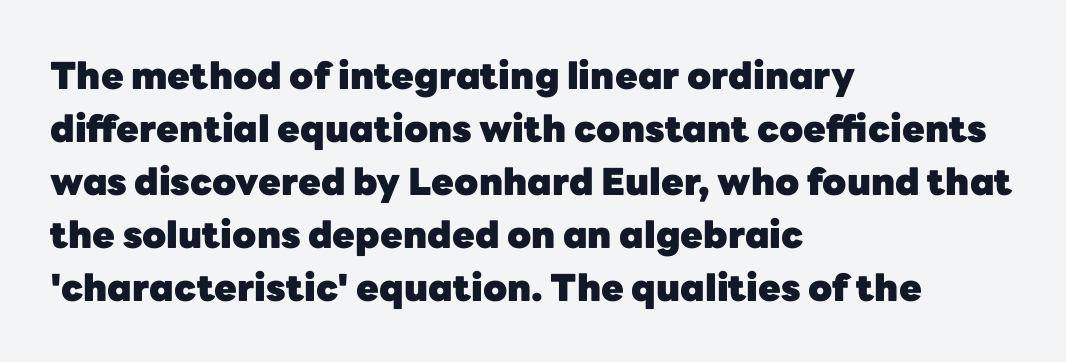
Spacing verdict: proportional, widths tailored to each character. You'd pick this weight for a headline — it's a proper bold. In terms of letterspacing, this is plain default setting. No feet cap the strokes, marking this as sans-serif type. Ordinary non-slanted type is in use.
